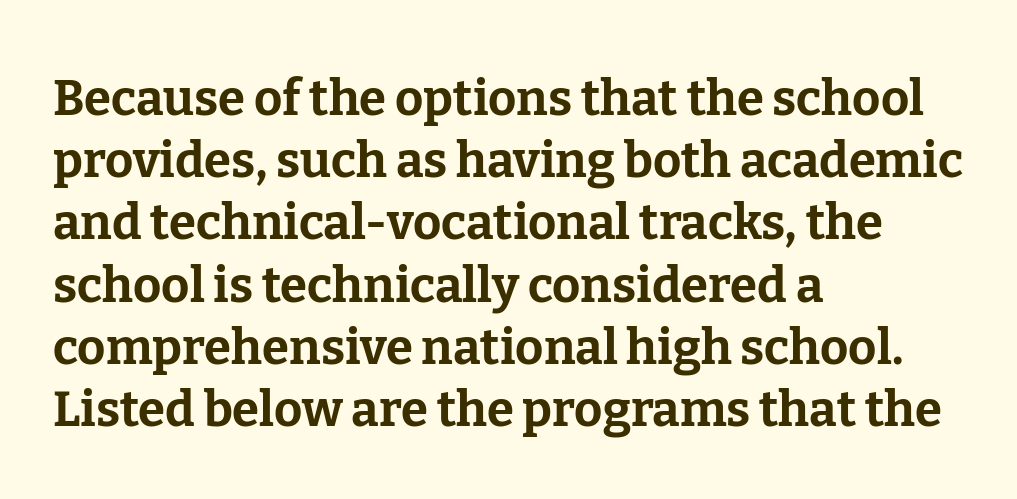
The glyphs in this specimen are seriffed. Line spacing here is normal. A bare baseline throughout the passage. The passage shown is typed in a proportional face where columns would drift.
